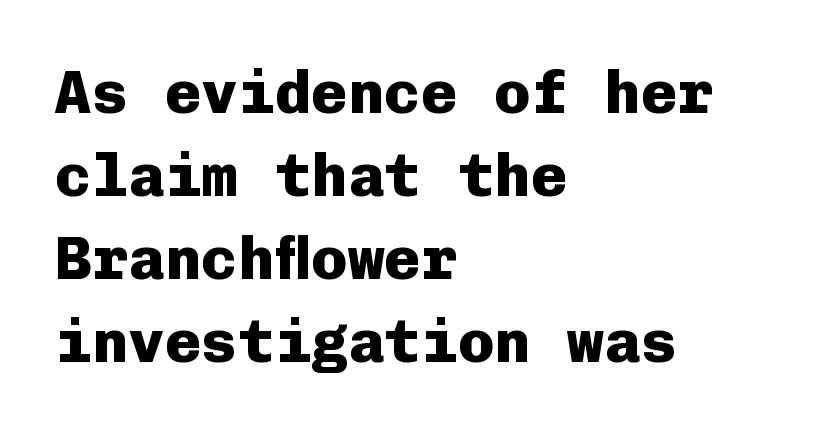
The image shows 61 px heavy sans-serif type, upright, monospaced; set left-aligned, normal line spacing (1.36x), normal letter spacing, not underlined; low stroke contrast and a medium x-height.
